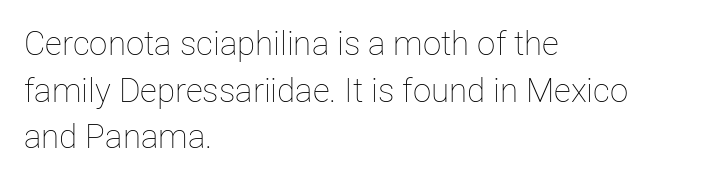
The image shows 33 px thin type, upright; set left-aligned, normal line spacing (1.41x), normal letter spacing, not underlined; low stroke contrast and a medium x-height.
